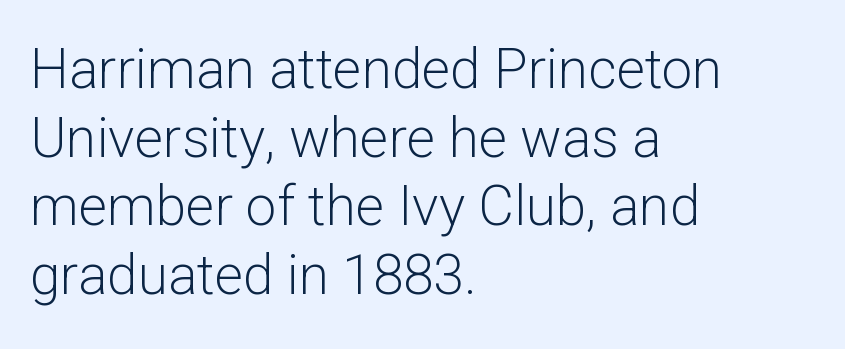
The image shows 55 px light sans-serif type, upright; set left-aligned, normal line spacing (1.25x), normal letter spacing, not underlined; low stroke contrast and a medium x-height.
